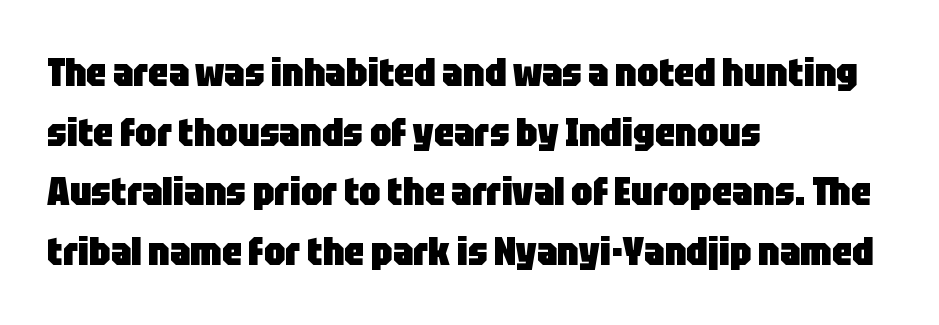
Pretty heavy lettering here — definitely bold. If you drew a line through each stem, it would be perfectly vertical. The passage shown stacks its lines at a standard gap. The lines in this sample share a left origin and differ only in where they stop. The letters advance in unequal steps, a hallmark of proportional type. The typeface chosen for these lines omits serifs.
